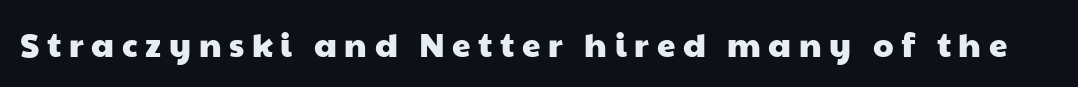
These lines have a slow, spaced-out rhythm from letter to letter. Letters rest on an invisible, unmarked baseline. The text was rendered using a sans face with plain stroke endings. Do the characters align in a grid? No, the font is proportional.
